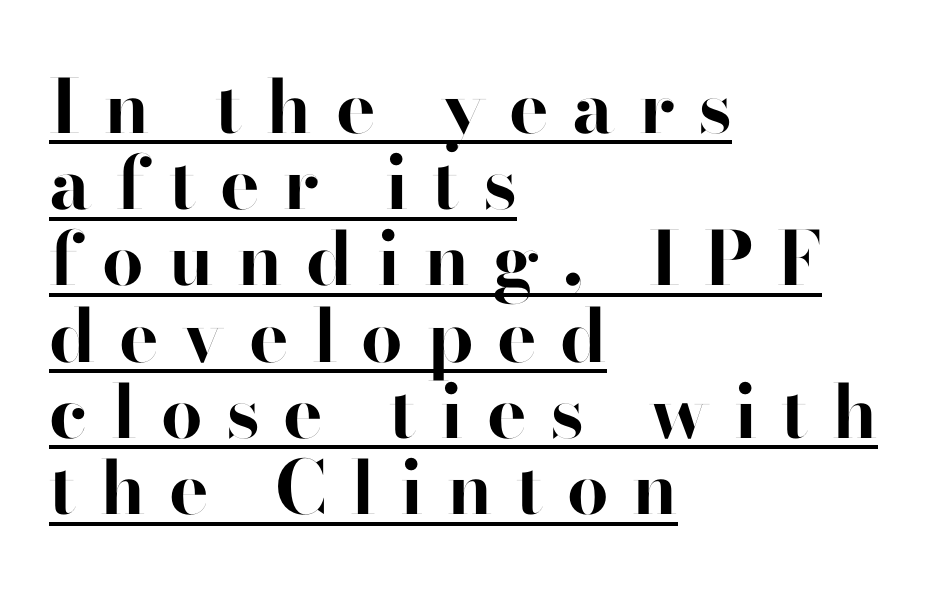
Q: Is the text bold? A: Yes.
Q: Is the text italic (slanted)? A: No, it is upright.
Q: Is the typeface a serif or a sans-serif typeface? A: Sans-serif.
Q: Is the text underlined? A: Yes.
Q: How is the paragraph aligned? A: Left-aligned.
Q: Is the spacing between letters normal or unusually wide? A: Unusually wide.
Q: Is the spacing between lines tight, normal or loose? A: Tight.
Q: Width (condensed, normal, or wide)? A: Normal.
Q: Stroke contrast? A: High.
Q: x-height? A: Small.
Q: Monospaced? A: No.
